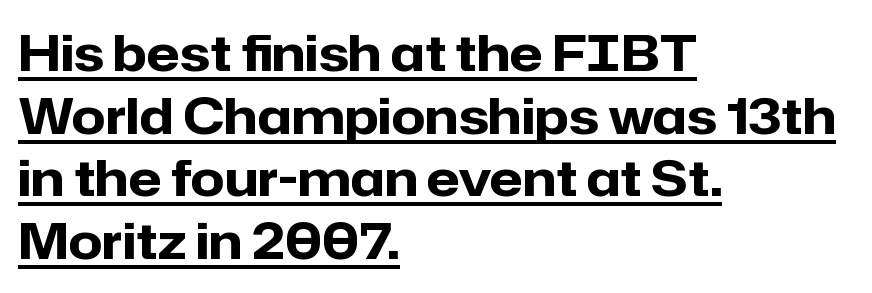
Q: Is the text bold? A: Yes.
Q: Is the text italic (slanted)? A: No, it is upright.
Q: Is the typeface a serif or a sans-serif typeface? A: Sans-serif.
Q: Is the text underlined? A: Yes.
Q: How is the paragraph aligned? A: Left-aligned.
Q: Is the spacing between letters normal or unusually wide? A: Normal.
Q: Is the spacing between lines tight, normal or loose? A: Normal.
Q: Width (condensed, normal, or wide)? A: Normal.
Q: Stroke contrast? A: Low.
Q: x-height? A: Medium.
Q: Monospaced? A: No.
